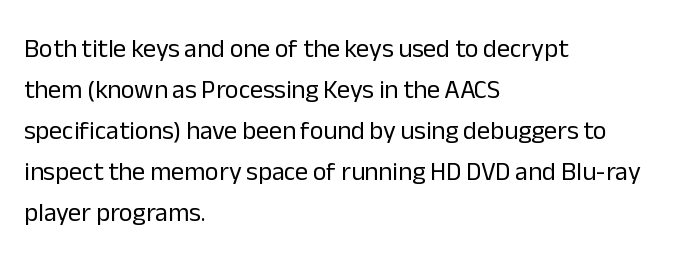
The image shows 26 px text type, upright; set left-aligned, normal line spacing (1.58x), normal letter spacing, not underlined.
